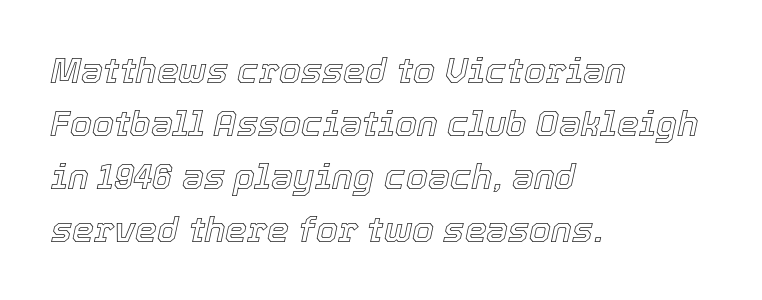
Q: Is the text italic (slanted)? A: Yes, it leans right by about 12 degrees.
Q: Is the text underlined? A: No.
Q: How is the paragraph aligned? A: Left-aligned.
Q: Is the spacing between letters normal or unusually wide? A: Normal.
Q: Is the spacing between lines tight, normal or loose? A: Normal.
Q: Width (condensed, normal, or wide)? A: Normal.
Q: x-height? A: Medium.
Q: Monospaced? A: No.
